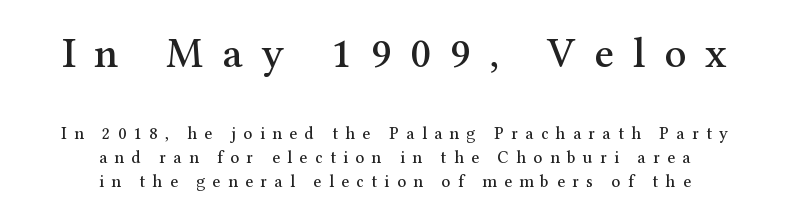
Q: Is the text italic (slanted)? A: No, it is upright.
Q: Is the typeface a serif or a sans-serif typeface? A: Serif.
Q: Is the text underlined? A: No.
Q: How is the paragraph aligned? A: Centered.
Q: Is the spacing between letters normal or unusually wide? A: Unusually wide.
Q: Is the spacing between lines tight, normal or loose? A: Normal.
Q: Which block of text is set in a larger size, the first (top) or the second (bottom)? A: The first (top) one.
Q: Width (condensed, normal, or wide)? A: Normal.
Q: Stroke contrast? A: Medium.
Q: x-height? A: Medium.
Q: Monospaced? A: No.
